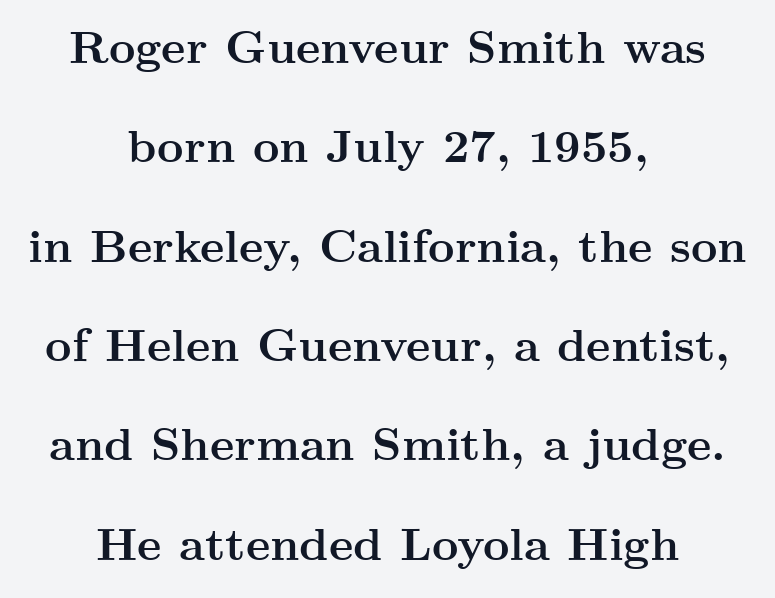
A bare baseline throughout the passage. Check where the strokes stop: tiny serifs finish them off. Each new line begins a long way beneath the previous one. Here the designer chose a conventional face with non-uniform glyph widths. Is the block centered? Yes — each line is placed symmetrically about the middle. The horizontal fit of the characters is conventional and even.
